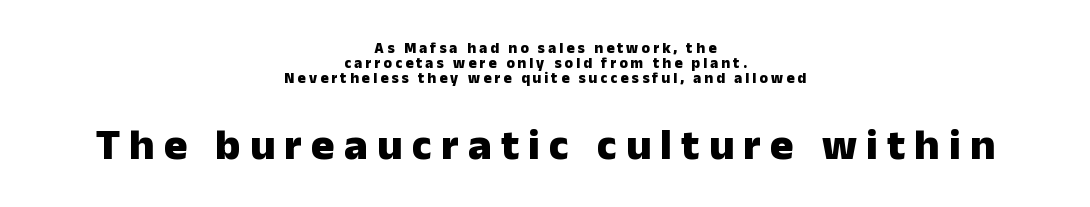
The image shows 44 px heavy sans-serif type, upright; set centered, tight line spacing (0.99x), unusually wide letter spacing (+0.21 em), not underlined; the second (bottom) block is 2.93x larger; low stroke contrast and a medium x-height.
